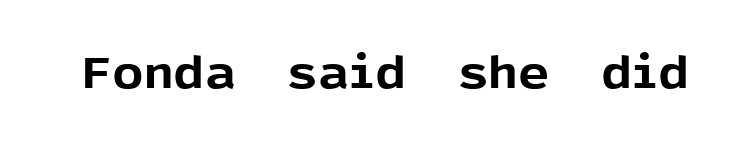
The image shows 44 px bold sans-serif type, upright; set normal letter spacing, not underlined; a medium x-height.
